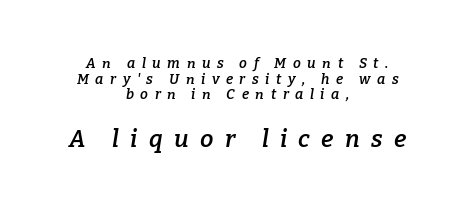
Scale increases going downward across the two blocks. Glyph-to-glyph distance is far greater than everyday printed text. A typesetter would mark this as italic. These lines carry some extra weight — a demibold, not a full bold. The glyphs are unaccompanied by any horizontal stroke below them.
